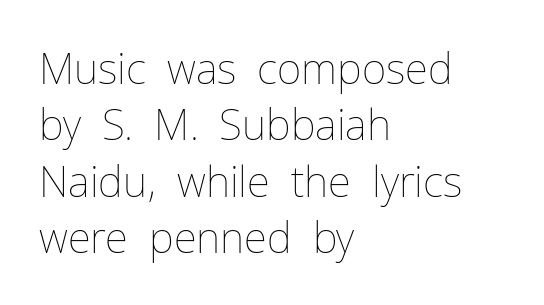
All the whitespace from short lines collects on the right. Baseline-to-baseline distance is the conventional proportion of letter height. The letterforms sit shoulder to shoulder at normal distance. The passage shown is typed in a proportional face where columns would drift. This sample uses an upright cut, with every glyph sitting square on the baseline.
